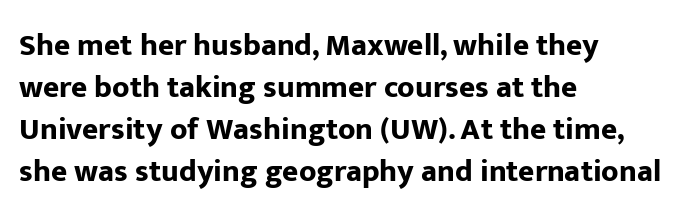
The area under the type is left untouched. Students, observe: this is what conventionally led text looks like. The letters advance in unequal steps, a hallmark of proportional type. Typesetter's note: full bold, strokes at maximum text heaviness. Nope, no serifs anywhere on these letters.
